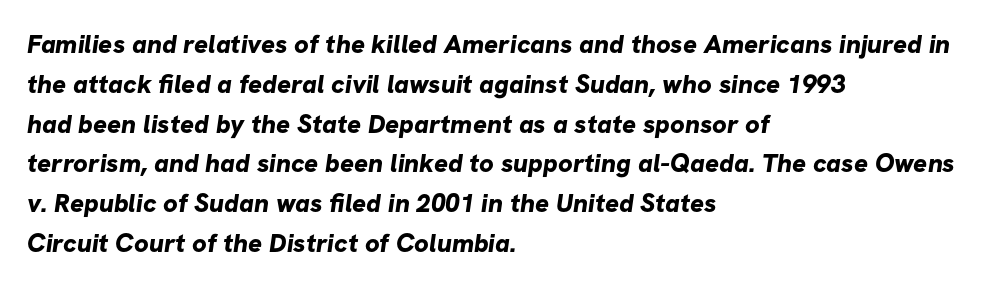
The image shows 26 px bold type; set left-aligned, normal line spacing (1.53x), normal letter spacing, not underlined.
